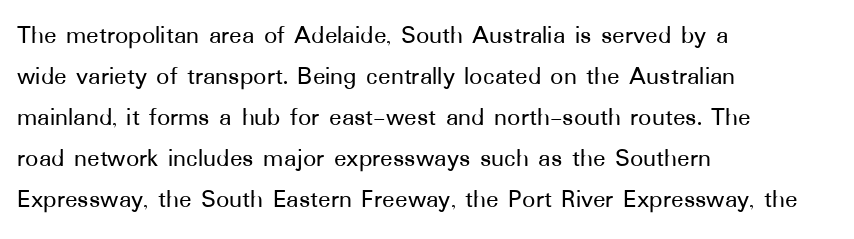
Q: Is the text italic (slanted)? A: No, it is upright.
Q: Is the text underlined? A: No.
Q: How is the paragraph aligned? A: Left-aligned.
Q: Is the spacing between letters normal or unusually wide? A: Normal.
Q: Is the spacing between lines tight, normal or loose? A: Normal.
